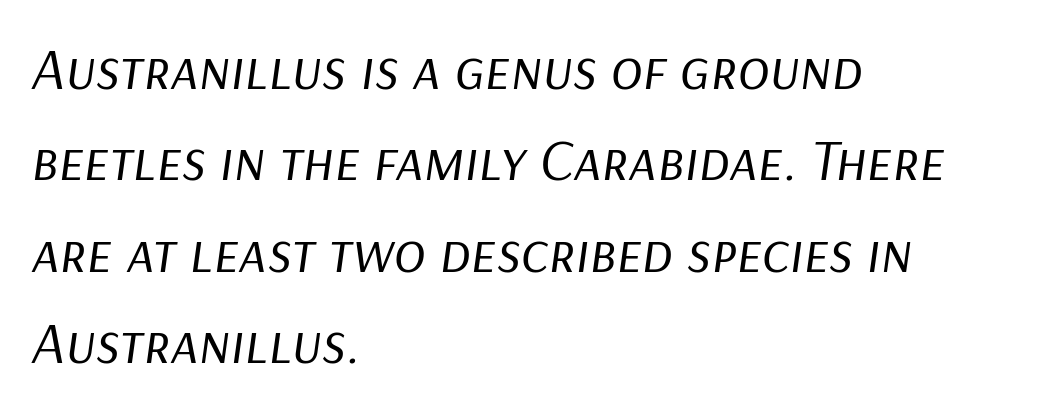
{"italic": "yes", "lean": "right", "slant_degrees": 9, "bold": "no", "weight": "regular", "width": "normal", "stroke_contrast": "low", "x_height": "medium", "monospaced": "no", "underline": "no", "align": "left", "line_spacing": "normal", "line_spacing_ratio": 1.55, "letter_spacing": "normal", "letter_spacing_em": 0.0, "glyph_px": 59}
